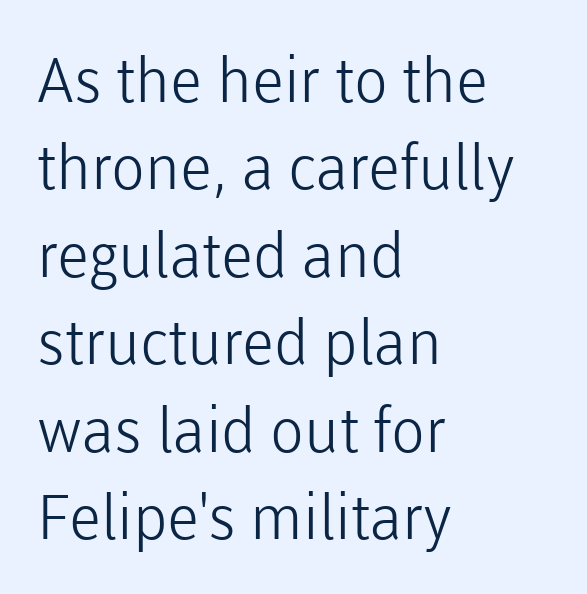
Which margin do the lines hug? The left one — the right edge is uneven. The line texture is even and compact thanks to regular tracking. Evenly set lines give the paragraph a standard silhouette. The characters display no serif detailing; their extremities are plain. Does the lettering tilt? It doesn't — this is upright. Each letter keeps its own natural width here, so spacing adapts to shape.
